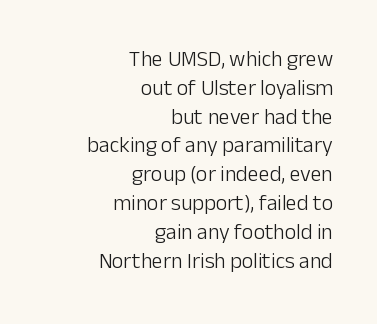
No word sits above an underline. Rendered with straight, roman letterforms. Leading matches the norm, producing a regular column. Layout note: lines flush right. Weight: regular or lighter.
